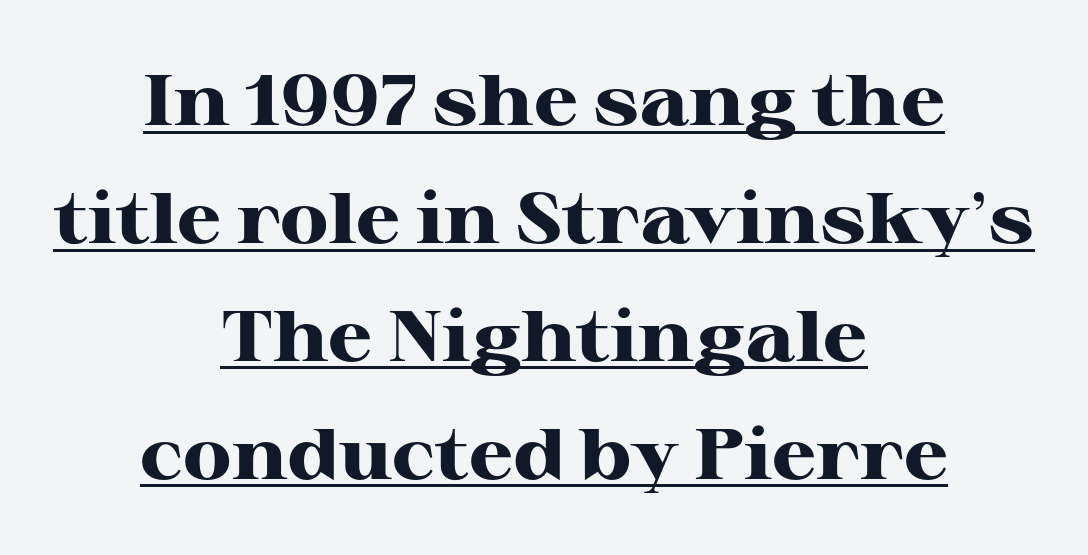
{"serif": "yes", "italic": "no", "bold": "yes", "weight": "heavy", "width": "wide", "stroke_contrast": "high", "x_height": "medium", "monospaced": "no", "underline": "yes", "align": "center", "line_spacing": "normal", "line_spacing_ratio": 1.66, "letter_spacing": "normal", "letter_spacing_em": 0.0, "glyph_px": 71}
